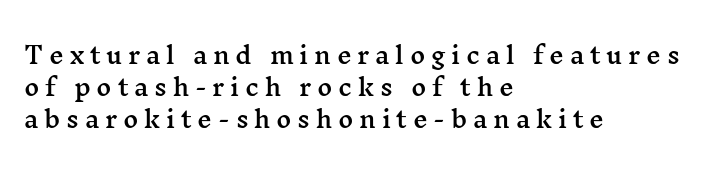
Q: Is the text italic (slanted)? A: No, it is upright.
Q: Is the text underlined? A: No.
Q: How is the paragraph aligned? A: Left-aligned.
Q: Is the spacing between letters normal or unusually wide? A: Unusually wide.
Q: Is the spacing between lines tight, normal or loose? A: Normal.
